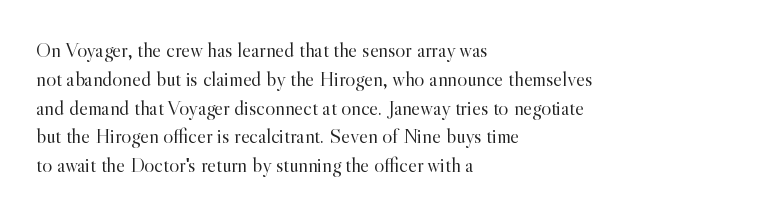
The image shows 21 px text type, upright; set left-aligned, normal line spacing (1.37x), normal letter spacing, not underlined.
